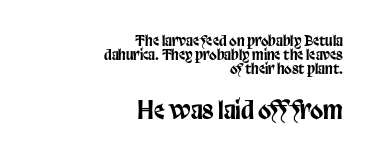
{"italic": "no", "underline": "no", "align": "right", "line_spacing": "tight", "line_spacing_ratio": 1.01, "letter_spacing": "normal", "letter_spacing_em": 0.0, "larger_block": "second", "size_ratio": 1.71, "glyph_px": 24}
